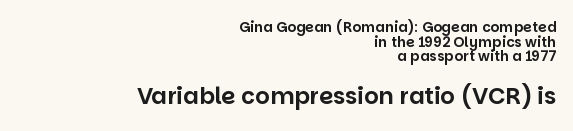
{"italic": "no", "underline": "no", "align": "right", "line_spacing": "tight", "line_spacing_ratio": 1.05, "letter_spacing": "normal", "letter_spacing_em": 0.0, "larger_block": "second", "size_ratio": 1.64, "glyph_px": 23}
